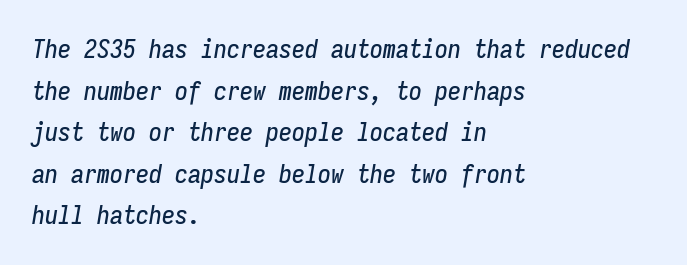
{"italic": "yes", "lean": "right", "slant_degrees": 9, "underline": "no", "align": "left", "line_spacing": "normal", "line_spacing_ratio": 1.6, "letter_spacing": "normal", "letter_spacing_em": 0.0, "glyph_px": 26}
